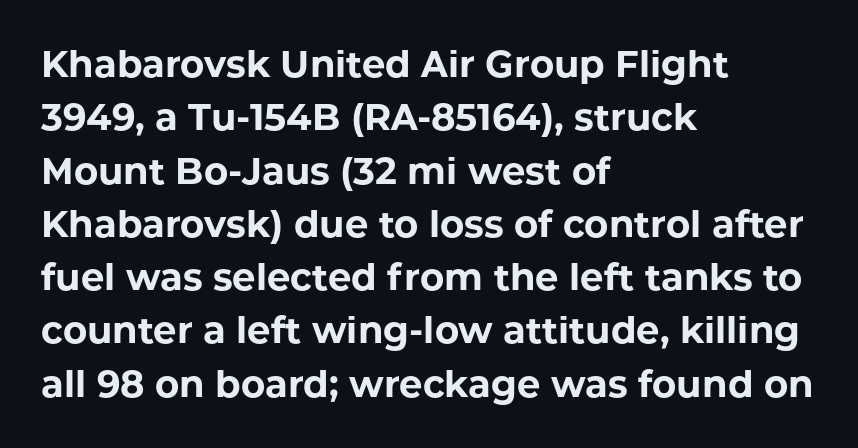
{"serif": "no", "italic": "no", "bold": "yes", "weight": "bold", "width": "normal", "stroke_contrast": "low", "x_height": "medium", "monospaced": "no", "underline": "no", "align": "left", "line_spacing": "normal", "line_spacing_ratio": 1.44, "letter_spacing": "normal", "letter_spacing_em": 0.0, "glyph_px": 37}
